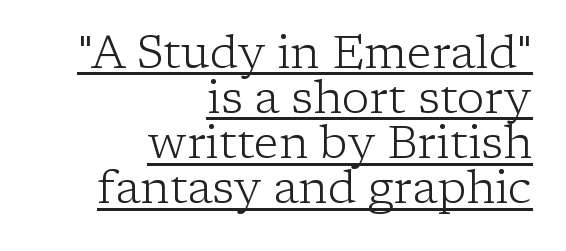
The image shows 46 px light serif type, upright; set right-aligned, tight line spacing (0.98x), normal letter spacing, underlined; low stroke contrast and a medium x-height.
